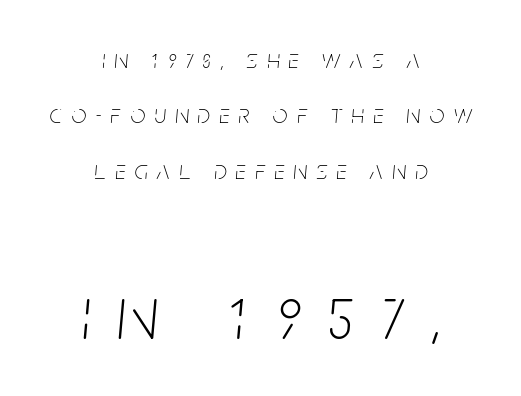
Q: Is the text bold? A: No.
Q: Is the text italic (slanted)? A: Yes, it leans right by about 5 degrees.
Q: Is the text underlined? A: No.
Q: How is the paragraph aligned? A: Centered.
Q: Is the spacing between letters normal or unusually wide? A: Unusually wide.
Q: Is the spacing between lines tight, normal or loose? A: Loose.
Q: Which block of text is set in a larger size, the first (top) or the second (bottom)? A: The second (bottom) one.
Q: Width (condensed, normal, or wide)? A: Condensed.
Q: Stroke contrast? A: Low.
Q: x-height? A: Large.
Q: Monospaced? A: No.
